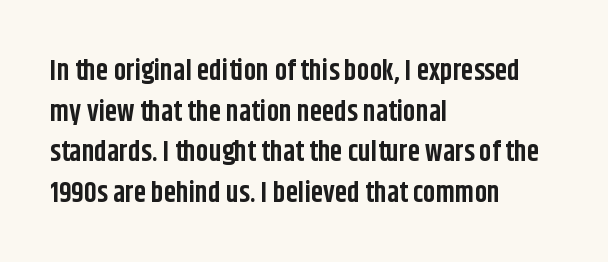
{"serif": "no", "italic": "no", "bold": "yes", "weight": "bold", "width": "condensed", "stroke_contrast": "low", "x_height": "large", "monospaced": "no", "underline": "no", "align": "left", "line_spacing": "normal", "line_spacing_ratio": 1.45, "letter_spacing": "normal", "letter_spacing_em": 0.0, "glyph_px": 28}
